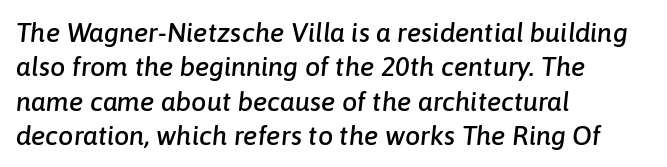
Is the letter spacing exaggerated? No — it looks like the ordinary default. Teacher's note: observe the even left margin — that is flush-left alignment. The vertical gap from one line to the next is medium. A clean baseline with only descenders dipping below it.
